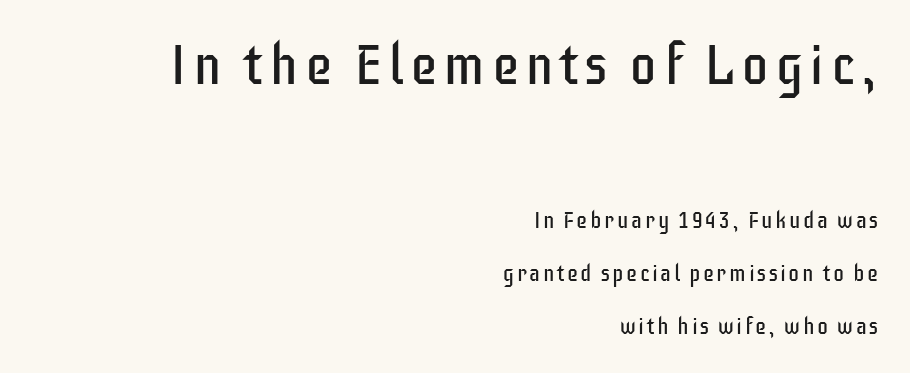
The image shows 55 px regular-weight, condensed sans-serif type, upright; set right-aligned, loose line spacing (2.39x), not underlined; the first (top) block is 2.5x larger; low stroke contrast and a large x-height.
